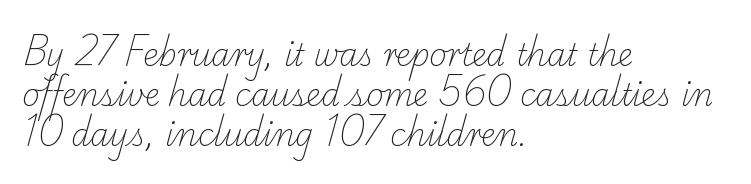
The image shows 30 px light serif type; set left-aligned, normal line spacing (1.34x), normal letter spacing, not underlined; low stroke contrast and a small x-height.
